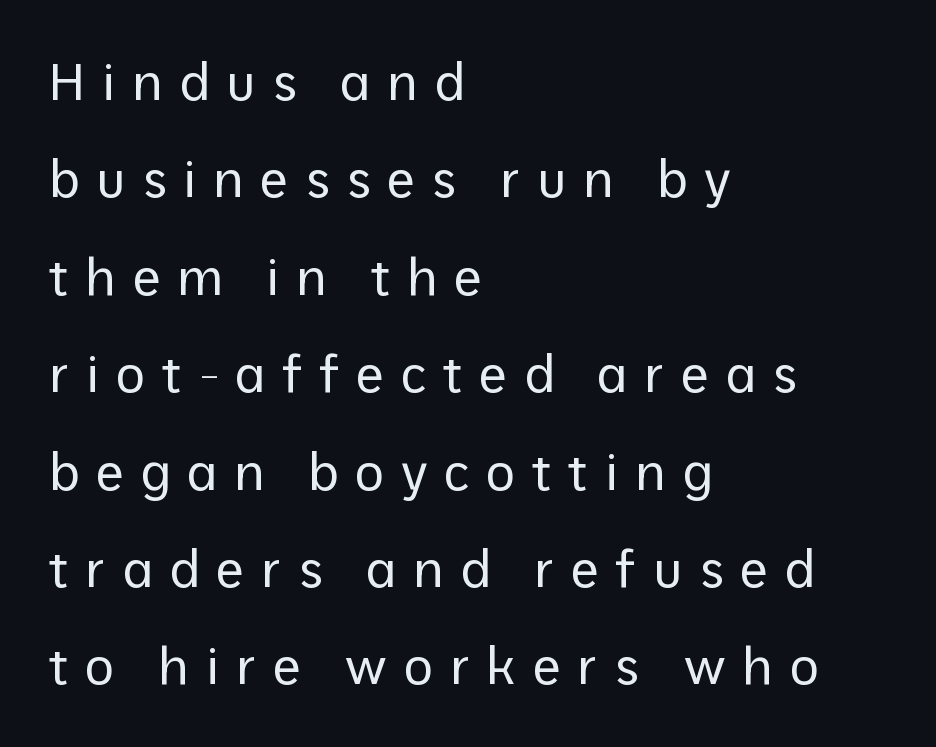
The image shows 51 px regular-weight sans-serif type, upright; set left-aligned, loose line spacing (1.91x), unusually wide letter spacing (+0.32 em), not underlined; low stroke contrast and a medium x-height.
